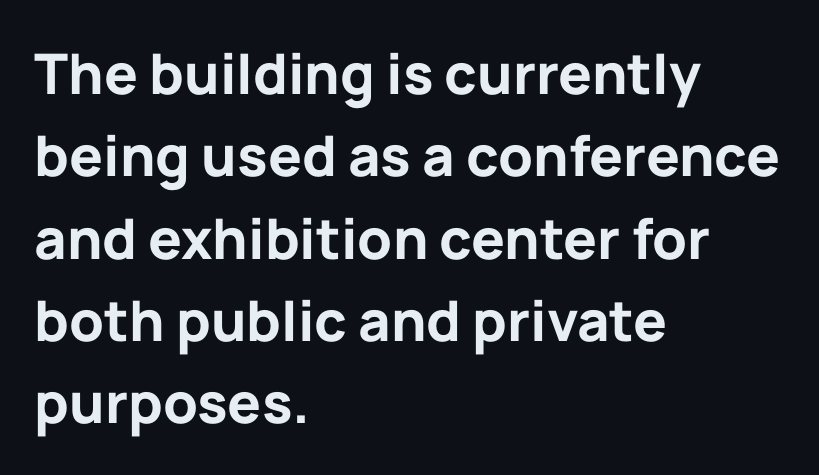
Its strokes are broad and dark, the hallmark of bold type. The designer went with a sans here, leaving each stem footless. The passage shown is typed in a proportional face where columns would drift. The space directly below the letters is spotless.
